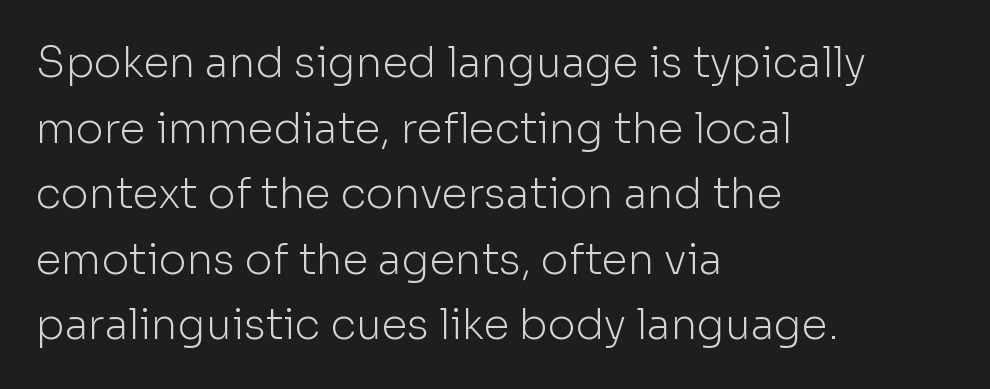
Short note: letters normally spaced. Is there any slant? The stems are plumb. Which margin do the lines hug? The left one — the right edge is uneven. The font is comparable to plain body text, perhaps lighter.
